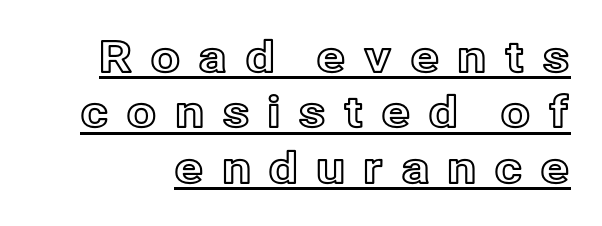
The sample's only ornament is a line tracing under the words. Caption: expanded tracking, letters set apart. These lines are rendered in a variable-pitch font. Vertical spacing — default. No italicization has been applied; the sample stays upright.
